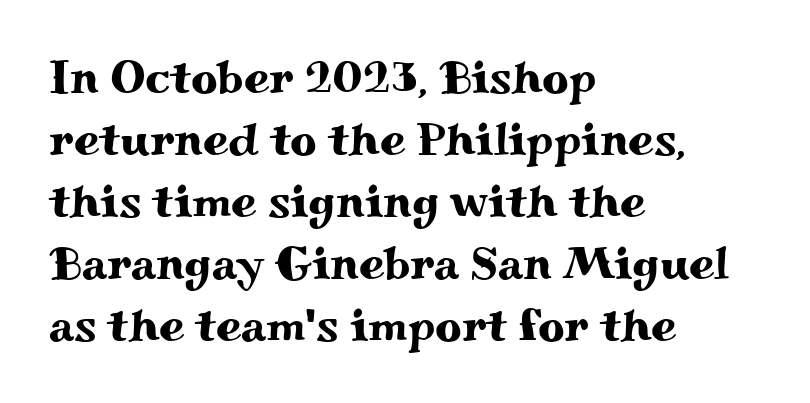
The image shows 46 px wide serif type, upright; set left-aligned, normal line spacing (1.35x), normal letter spacing, not underlined; medium stroke contrast and a small x-height.
